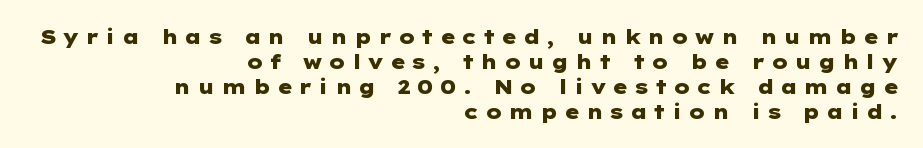
{"italic": "no", "bold": "yes", "underline": "no", "align": "right", "line_spacing": "normal", "line_spacing_ratio": 1.25, "letter_spacing": "wide", "letter_spacing_em": 0.28, "glyph_px": 20}
